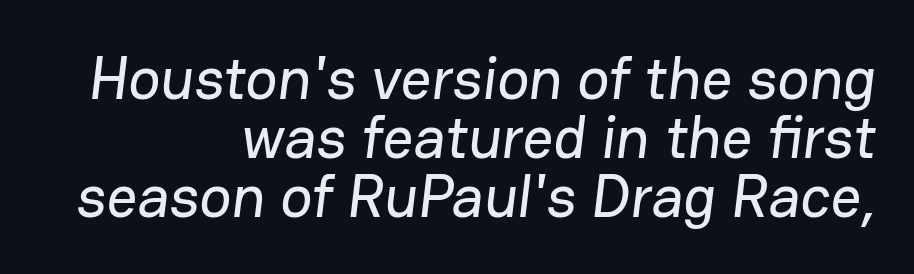
Does the type have serifs? No, each stem ends abruptly. The leading is snug, giving the passage a crowded texture. Any mark beneath the type? The region is blank. A typesetter would call this proportional, since set widths differ per character. The face used here is rendered with its standard letterfit.
